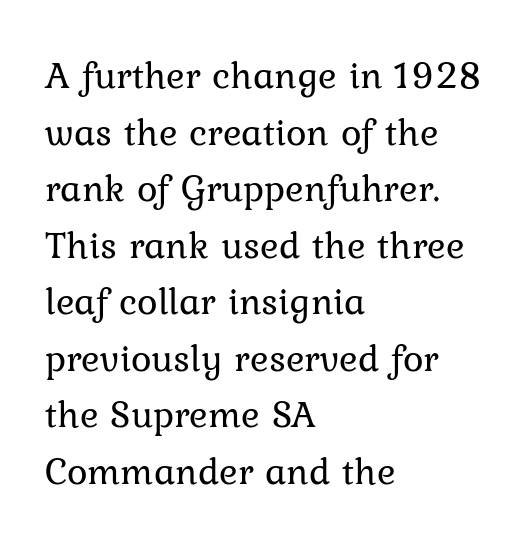
The image shows 39 px regular-weight serif type, upright; set left-aligned, normal line spacing (1.45x), normal letter spacing, not underlined; low stroke contrast and a medium x-height.
